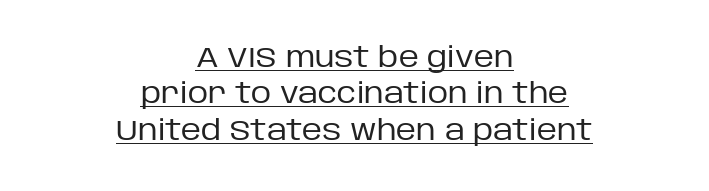
Q: Is the text bold? A: No.
Q: Is the text italic (slanted)? A: No, it is upright.
Q: Is the typeface a serif or a sans-serif typeface? A: Sans-serif.
Q: Is the text underlined? A: Yes.
Q: How is the paragraph aligned? A: Centered.
Q: Is the spacing between letters normal or unusually wide? A: Normal.
Q: Is the spacing between lines tight, normal or loose? A: Normal.
Q: Width (condensed, normal, or wide)? A: Normal.
Q: Stroke contrast? A: Low.
Q: x-height? A: Large.
Q: Monospaced? A: No.
